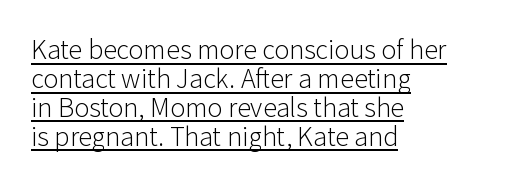
{"serif": "no", "italic": "no", "bold": "no", "weight": "light", "width": "normal", "stroke_contrast": "low", "x_height": "medium", "monospaced": "no", "underline": "yes", "align": "left", "line_spacing": "tight", "line_spacing_ratio": 1.03, "letter_spacing": "normal", "letter_spacing_em": 0.0, "glyph_px": 28}
